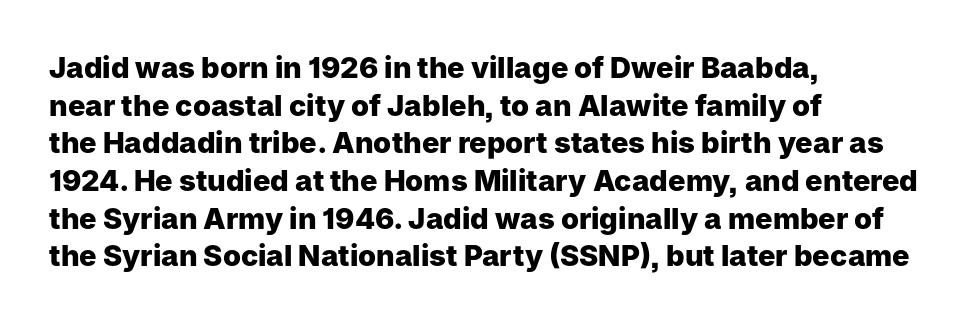
{"serif": "no", "italic": "no", "bold": "yes", "weight": "heavy", "width": "normal", "stroke_contrast": "low", "x_height": "medium", "monospaced": "no", "underline": "no", "align": "left", "line_spacing": "normal", "line_spacing_ratio": 1.3, "letter_spacing": "normal", "letter_spacing_em": 0.0, "glyph_px": 29}
